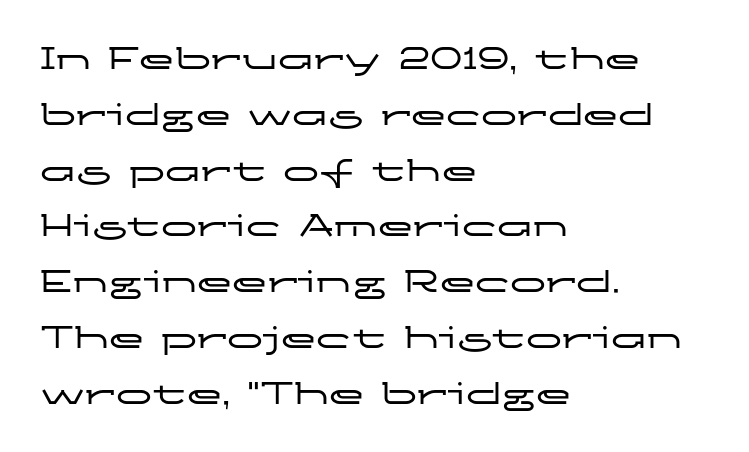
The passage shown has conventional tracking throughout. All the whitespace from short lines collects on the right. The text was rendered using a sans face with plain stroke endings. The letters advance in unequal steps, a hallmark of proportional type.
